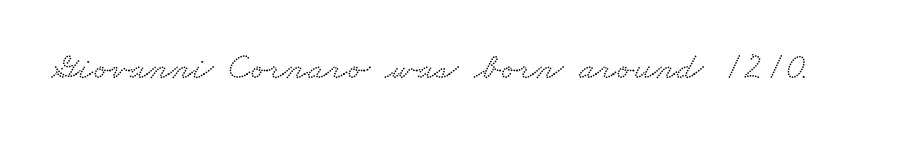
Q: Is the text underlined? A: No.
Q: Is the spacing between letters normal or unusually wide? A: Normal.
Q: Width (condensed, normal, or wide)? A: Wide.
Q: Stroke contrast? A: Low.
Q: x-height? A: Small.
Q: Monospaced? A: No.
